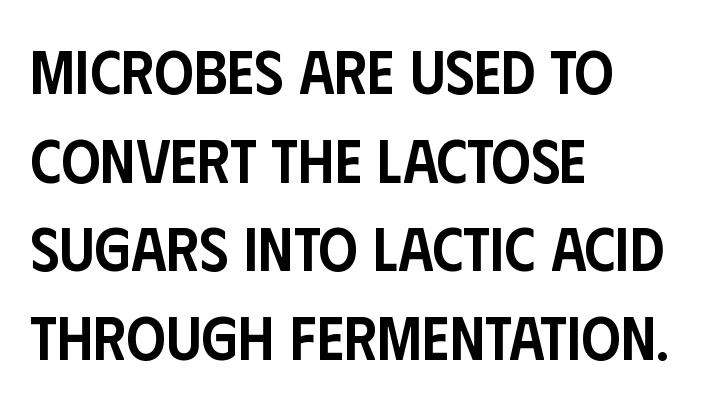
When letters stand straight like this, we call the style roman or upright. How heavy is the stroke? Medium-heavy — a semibold, shy of bold. This sample keeps an unexceptional amount of space between lines. The line texture is even and compact thanks to regular tracking.
